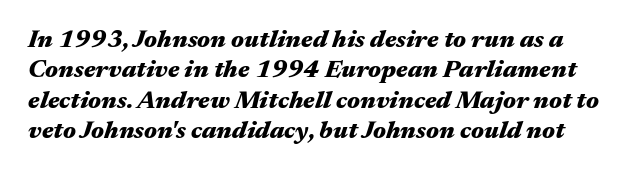
{"italic": "yes", "lean": "right", "slant_degrees": 17, "bold": "yes", "underline": "no", "line_spacing_ratio": 1.22, "letter_spacing": "normal", "letter_spacing_em": 0.0, "glyph_px": 25}
